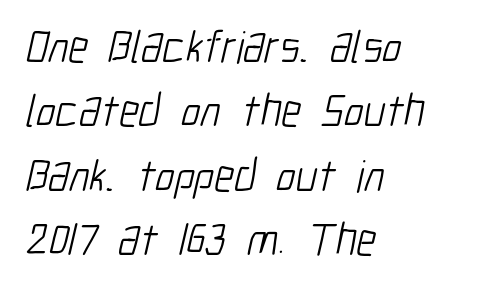
{"serif": "no", "bold": "no", "weight": "light", "width": "condensed", "stroke_contrast": "low", "x_height": "medium", "monospaced": "no", "underline": "no", "align": "left", "line_spacing": "normal", "line_spacing_ratio": 1.4, "letter_spacing": "normal", "letter_spacing_em": 0.0, "glyph_px": 46}
